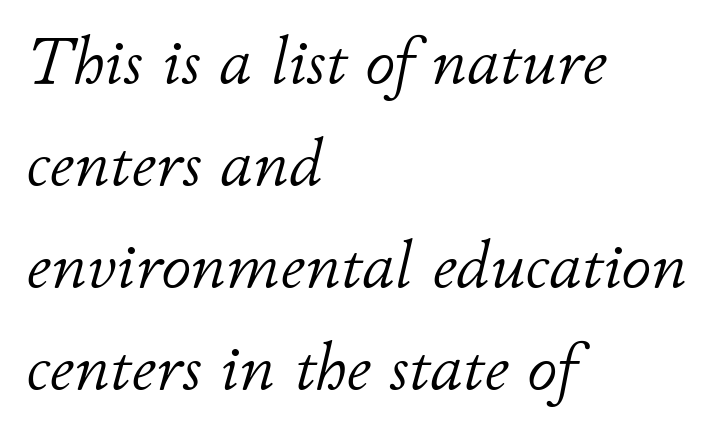
The image shows 67 px light type, italic (leaning right); set left-aligned, normal line spacing (1.52x), normal letter spacing, not underlined; low stroke contrast and a small x-height.
